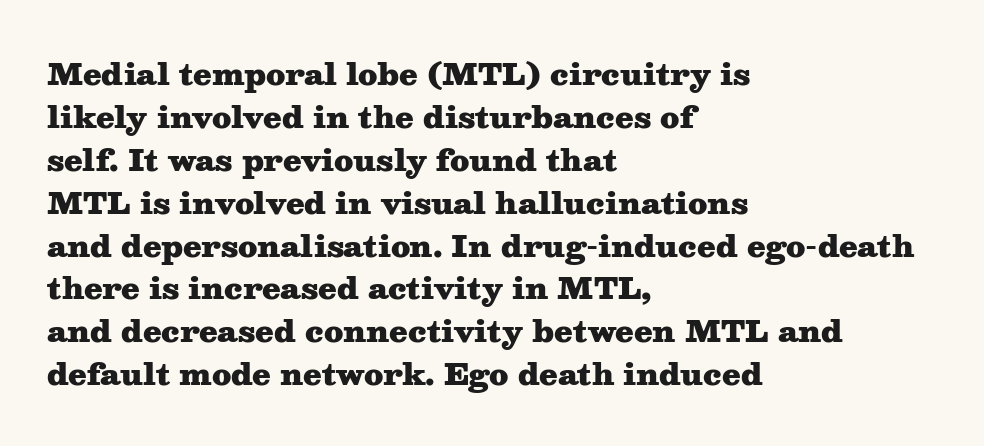
The image shows 30 px heavy, wide serif type, upright; set left-aligned, normal line spacing (1.43x), normal letter spacing, not underlined; medium stroke contrast and a medium x-height.
